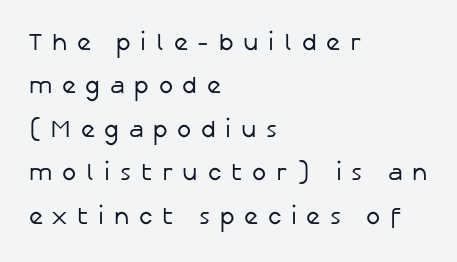
The image shows 24 px text type, upright; set left-aligned, line spacing 1.81x, unusually wide letter spacing (+0.4 em), not underlined.
